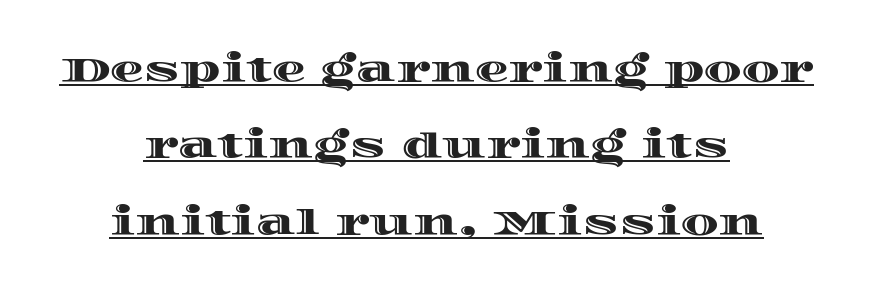
Q: Is the text italic (slanted)? A: No, it is upright.
Q: Is the text underlined? A: Yes.
Q: How is the paragraph aligned? A: Centered.
Q: Is the spacing between letters normal or unusually wide? A: Normal.
Q: Is the spacing between lines tight, normal or loose? A: Loose.
Q: Width (condensed, normal, or wide)? A: Wide.
Q: x-height? A: Large.
Q: Monospaced? A: No.
